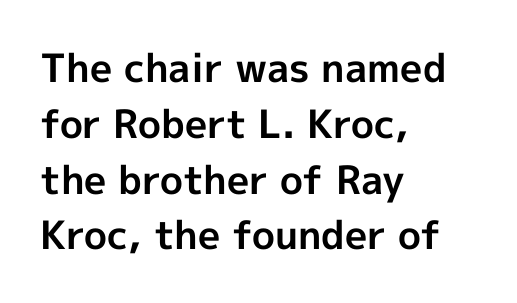
Regarding leading, the lines here are spaced in the standard way. The space beneath each line is pristine and unruled. The type family on display is of the sans-serif kind. The passage shown is typed in a proportional face where columns would drift.
